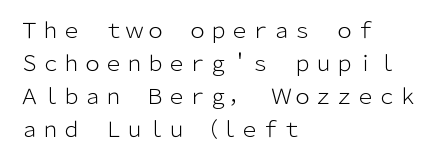
No italicization has been applied; the sample stays upright. This rendering features lettering with no underline. Summary of weight: not heavy and not bold. The typesetter chose a ragged-right arrangement here. The vertical gap from one line to the next is medium.
